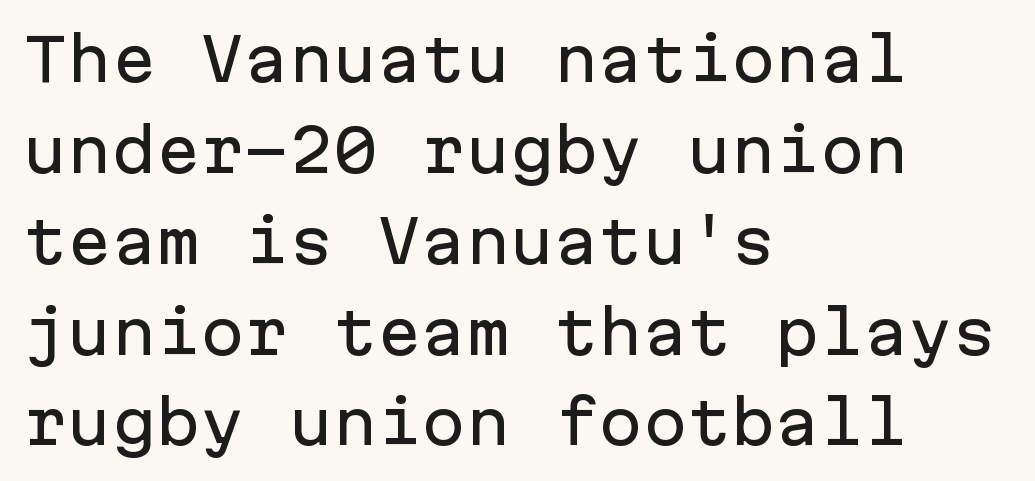
{"serif": "no", "italic": "no", "width": "normal", "stroke_contrast": "low", "x_height": "medium", "monospaced": "yes", "underline": "no", "align": "left", "line_spacing": "normal", "line_spacing_ratio": 1.54, "letter_spacing": "normal", "letter_spacing_em": 0.0, "glyph_px": 59}
